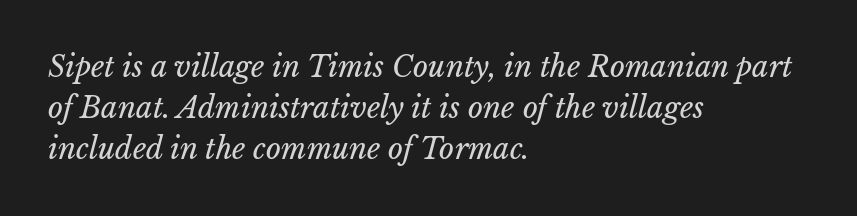
The image shows 29 px regular-weight type; set left-aligned, normal line spacing (1.42x), normal letter spacing, not underlined; low stroke contrast and a medium x-height.
